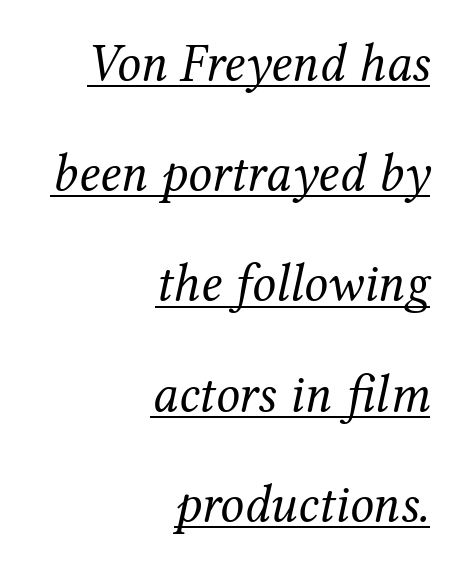
The image shows 53 px regular-weight serif type, italic (leaning right); set right-aligned, loose line spacing (2.08x), normal letter spacing, underlined; medium stroke contrast and a medium x-height.
